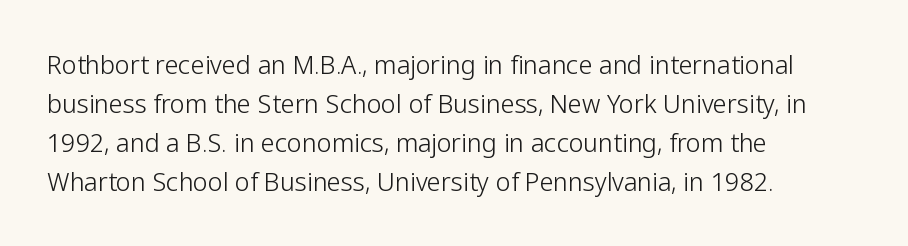
The space between consecutive lines is moderate. In terms of letterspacing, this is plain default setting. This rendering features lettering with no underline. Is the stroke heavy? The answer is a plain regular-or-lighter.
